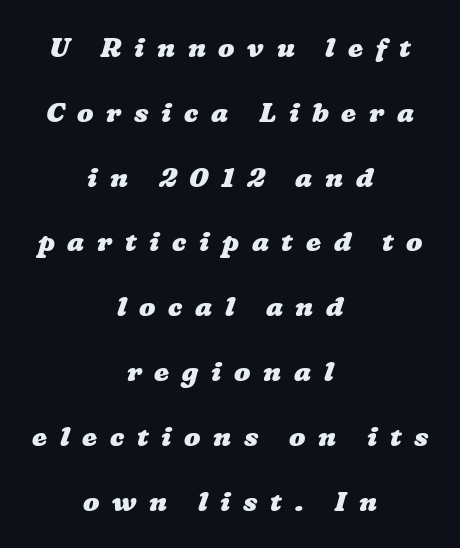
The image shows 27 px bold type; set centered, loose line spacing (2.4x), unusually wide letter spacing (+0.47 em), not underlined.
